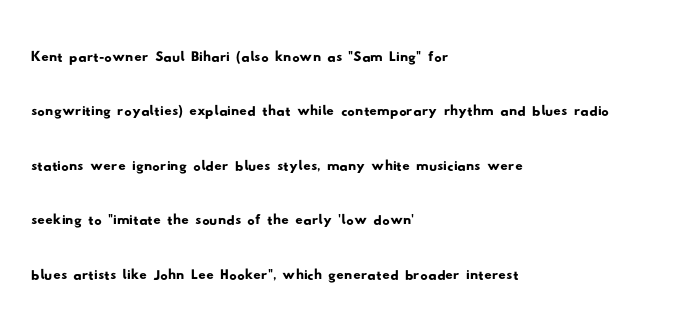
{"serif": "no", "width": "wide", "stroke_contrast": "low", "x_height": "small", "monospaced": "no", "underline": "no", "align": "left", "line_spacing": "normal", "line_spacing_ratio": 1.47, "letter_spacing": "normal", "letter_spacing_em": 0.0, "glyph_px": 37}
